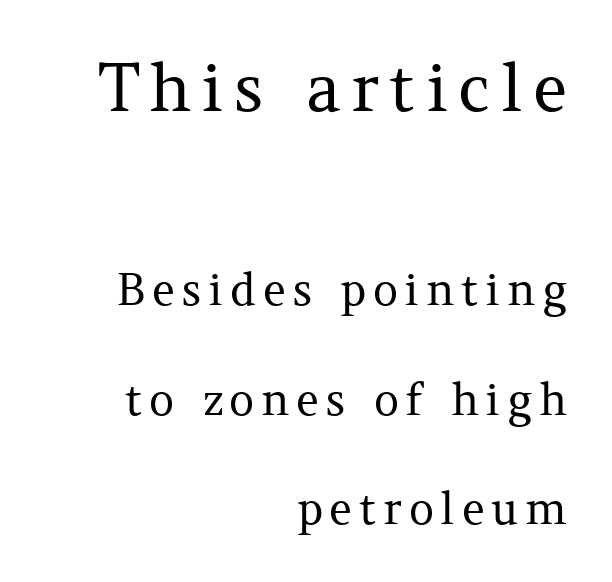
The image shows 66 px regular-weight serif type, upright; set right-aligned, loose line spacing (2.48x), not underlined; the first (top) block is 1.5x larger; medium stroke contrast and a medium x-height.
